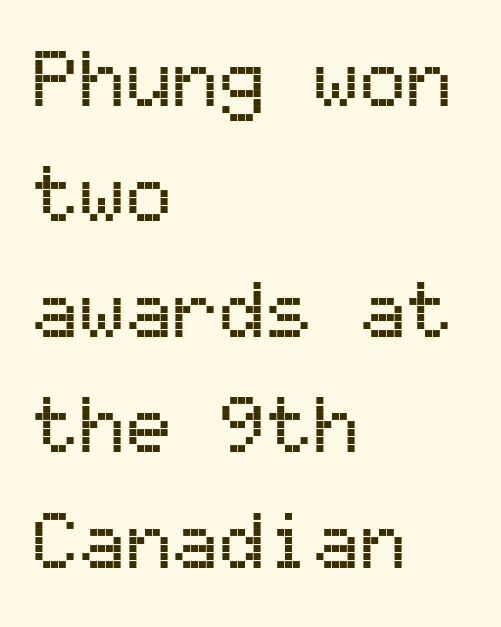
Q: Is the text italic (slanted)? A: No, it is upright.
Q: Is the typeface a serif or a sans-serif typeface? A: Sans-serif.
Q: Is the text underlined? A: No.
Q: How is the paragraph aligned? A: Left-aligned.
Q: Is the spacing between letters normal or unusually wide? A: Normal.
Q: Is the spacing between lines tight, normal or loose? A: Normal.
Q: Width (condensed, normal, or wide)? A: Normal.
Q: Stroke contrast? A: Medium.
Q: x-height? A: Medium.
Q: Monospaced? A: Yes.
